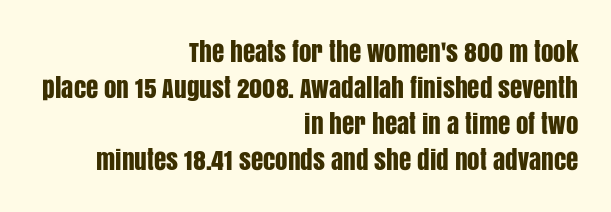
{"italic": "no", "underline": "no", "align": "right", "line_spacing": "normal", "line_spacing_ratio": 1.44, "letter_spacing": "normal", "letter_spacing_em": 0.0, "glyph_px": 25}
